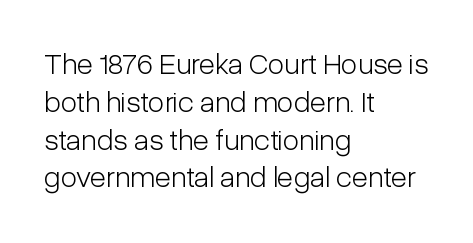
Plain, unruled lines of type. This sample keeps an unexceptional amount of space between lines. These lines are rendered in a variable-pitch font. A roman cut, with each character standing at attention. On a weight scale, this lands at 450 or below.
